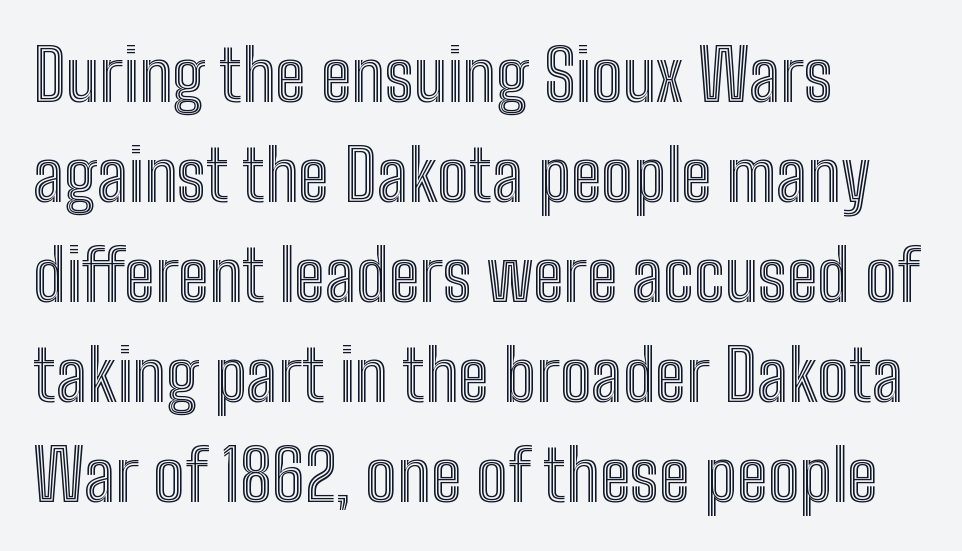
Q: Is the text italic (slanted)? A: No, it is upright.
Q: Is the text underlined? A: No.
Q: How is the paragraph aligned? A: Left-aligned.
Q: Is the spacing between letters normal or unusually wide? A: Normal.
Q: Is the spacing between lines tight, normal or loose? A: Normal.
Q: Width (condensed, normal, or wide)? A: Condensed.
Q: x-height? A: Medium.
Q: Monospaced? A: No.
